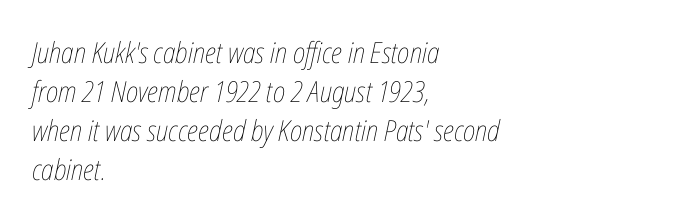
The words here are not underlined. This sample keeps an unexceptional amount of space between lines. Italic: yes, the glyphs are oblique. Does the copy run flush right? No — it runs flush left.
